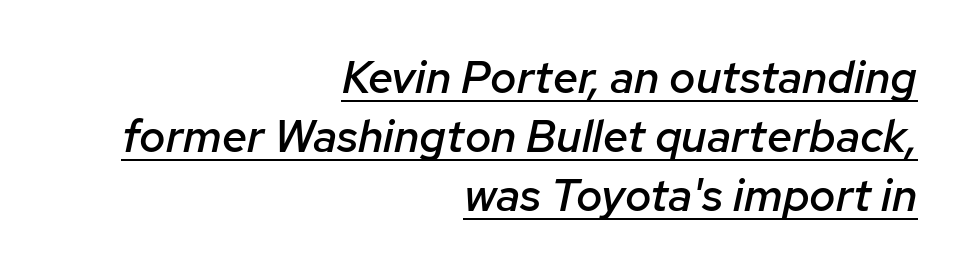
{"italic": "yes", "lean": "right", "slant_degrees": 12, "bold": "semi", "weight": "semibold", "width": "normal", "stroke_contrast": "low", "x_height": "medium", "monospaced": "no", "underline": "yes", "align": "right", "line_spacing": "normal", "line_spacing_ratio": 1.31, "letter_spacing": "normal", "letter_spacing_em": 0.0, "glyph_px": 45}
